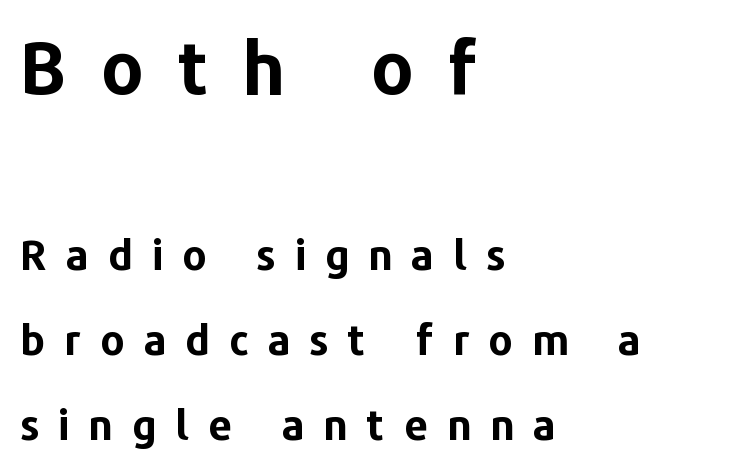
Q: Is the text bold? A: Yes.
Q: Is the text italic (slanted)? A: No, it is upright.
Q: Is the typeface a serif or a sans-serif typeface? A: Sans-serif.
Q: Is the text underlined? A: No.
Q: How is the paragraph aligned? A: Left-aligned.
Q: Is the spacing between letters normal or unusually wide? A: Unusually wide.
Q: Is the spacing between lines tight, normal or loose? A: Loose.
Q: Which block of text is set in a larger size, the first (top) or the second (bottom)? A: The first (top) one.
Q: Width (condensed, normal, or wide)? A: Normal.
Q: Stroke contrast? A: Low.
Q: x-height? A: Medium.
Q: Monospaced? A: No.
